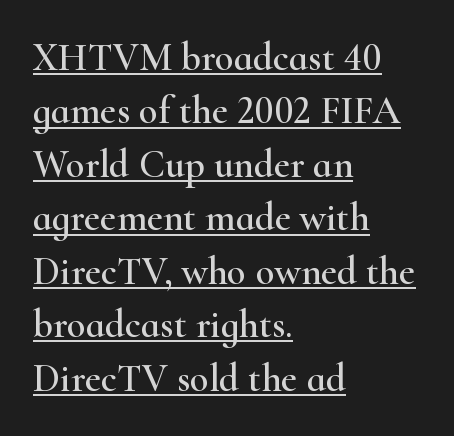
Is this a sans? No — the strokes have serifs. Vertically, the passage feels balanced, rows spaced as you'd expect. The letters stand straight up with perfectly vertical stems. This rendering leaves character spacing at its baseline value.
